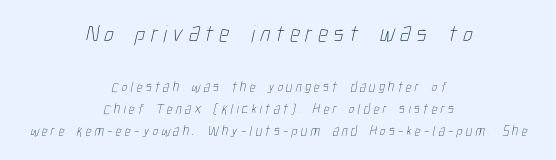
The letters in the upper block stand taller than those in the block below. The space between consecutive lines is moderate. Has an underline been added? It has not. The tracking jumps out immediately: characters are airy and widely separated.
